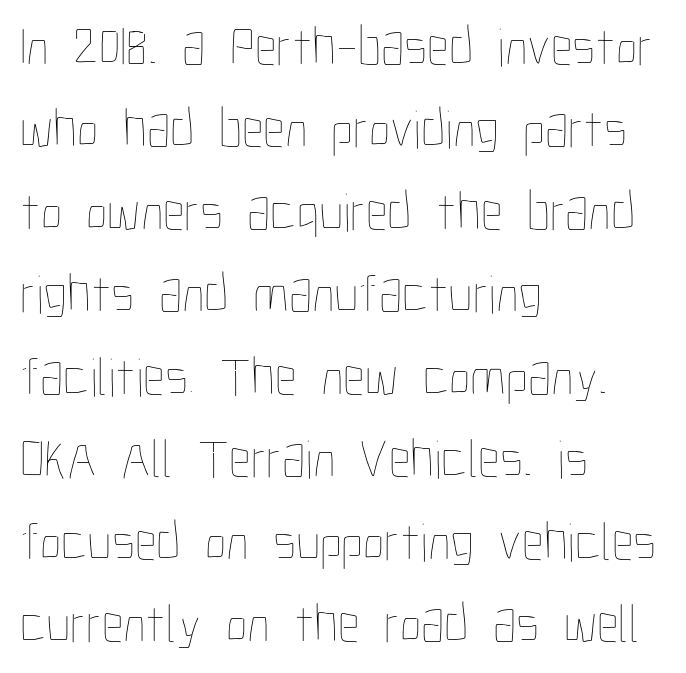
Heaviness? Minimal to ordinary, like unemphasized prose. The horizontal fit of the characters is conventional and even. A typesetter would mark this as roman, not italic. The letters advance in unequal steps, a hallmark of proportional type. Words float on clear page, feet unadorned. Rows of type keep a routine distance in the vertical direction.
